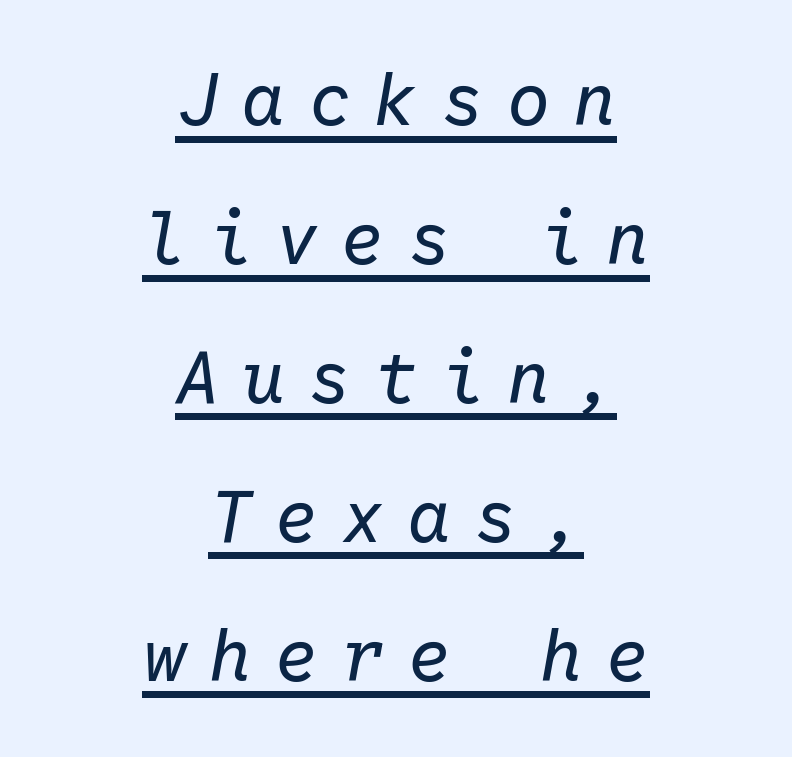
{"italic": "yes", "lean": "right", "slant_degrees": 10, "bold": "no", "weight": "regular", "width": "normal", "stroke_contrast": "low", "x_height": "medium", "monospaced": "yes", "underline": "yes", "align": "center", "line_spacing": "loose", "line_spacing_ratio": 1.93, "letter_spacing": "wide", "letter_spacing_em": 0.32, "glyph_px": 72}
